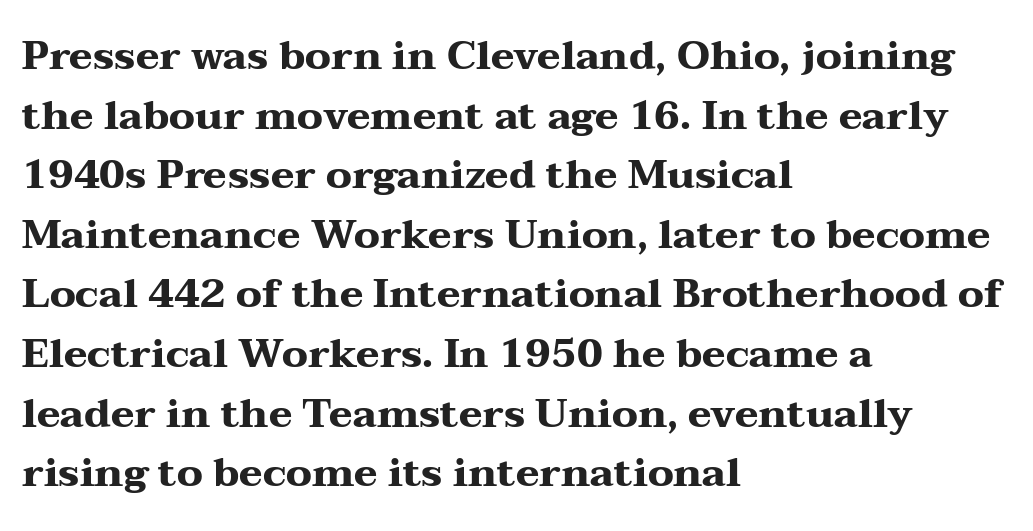
The image shows 40 px heavy, wide serif type, upright; set left-aligned, normal line spacing (1.49x), normal letter spacing, not underlined; medium stroke contrast and a medium x-height.
